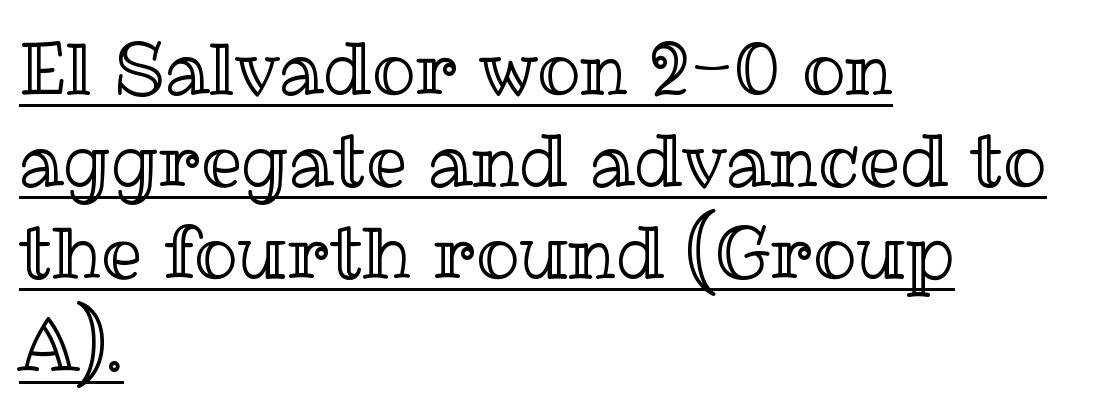
Q: Is the text italic (slanted)? A: No, it is upright.
Q: Is the text underlined? A: Yes.
Q: How is the paragraph aligned? A: Left-aligned.
Q: Is the spacing between letters normal or unusually wide? A: Normal.
Q: Is the spacing between lines tight, normal or loose? A: Normal.
Q: Width (condensed, normal, or wide)? A: Normal.
Q: x-height? A: Medium.
Q: Monospaced? A: No.
